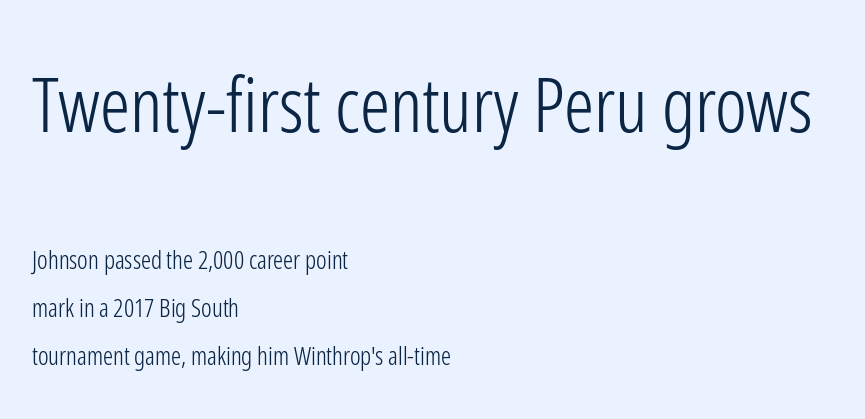
The image shows 75 px light, condensed sans-serif type, upright; set left-aligned, loose line spacing (1.91x), normal letter spacing, not underlined; the first (top) block is 3.0x larger; low stroke contrast and a medium x-height.
